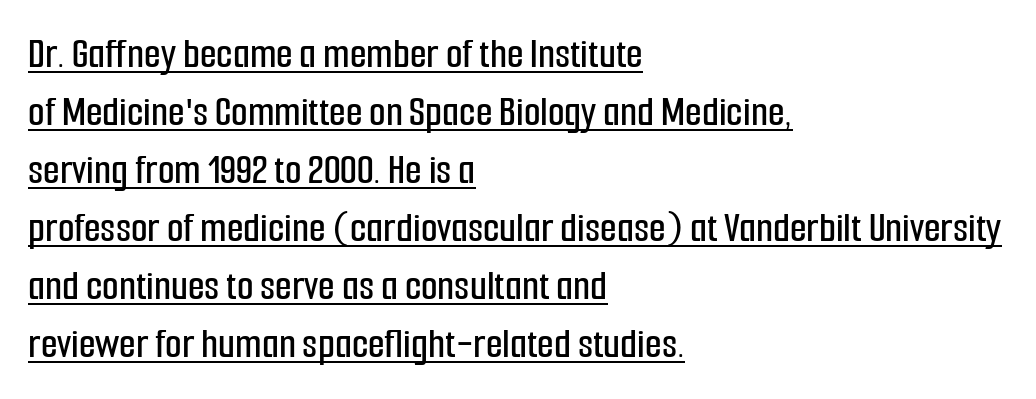
The image shows 43 px condensed sans-serif type, upright; set left-aligned, normal line spacing (1.35x), normal letter spacing, underlined; low stroke contrast and a medium x-height.
